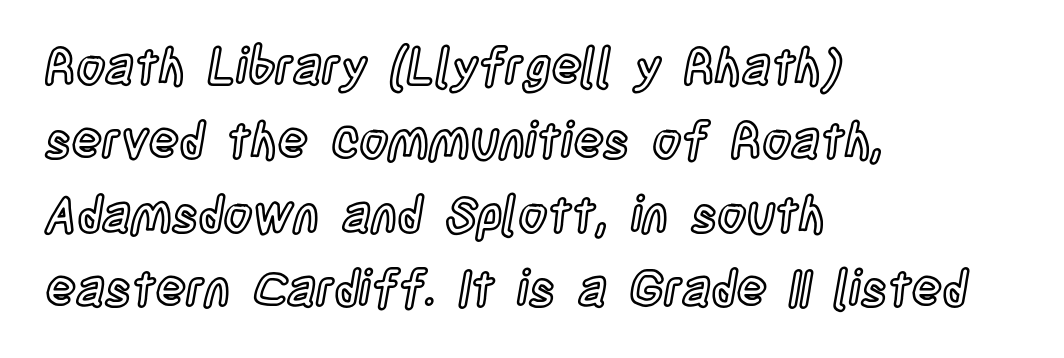
Leftover space on each line is placed entirely after the last word. The letterforms sit shoulder to shoulder at normal distance. Do the characters align in a grid? No, the font is proportional. Has an underline been added? It has not. Students, observe: this is what conventionally led text looks like.
